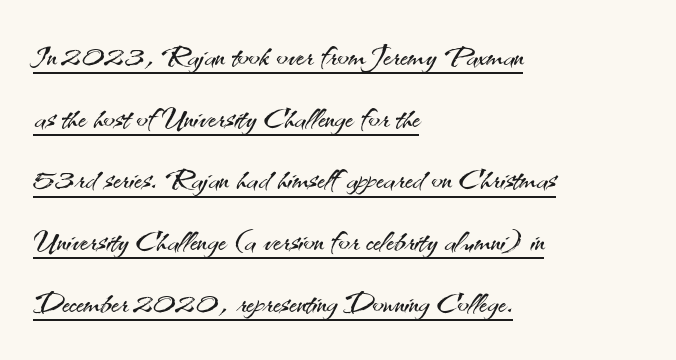
The image shows 42 px light sans-serif type; set left-aligned, normal line spacing (1.47x), normal letter spacing, underlined; medium stroke contrast and a small x-height.
